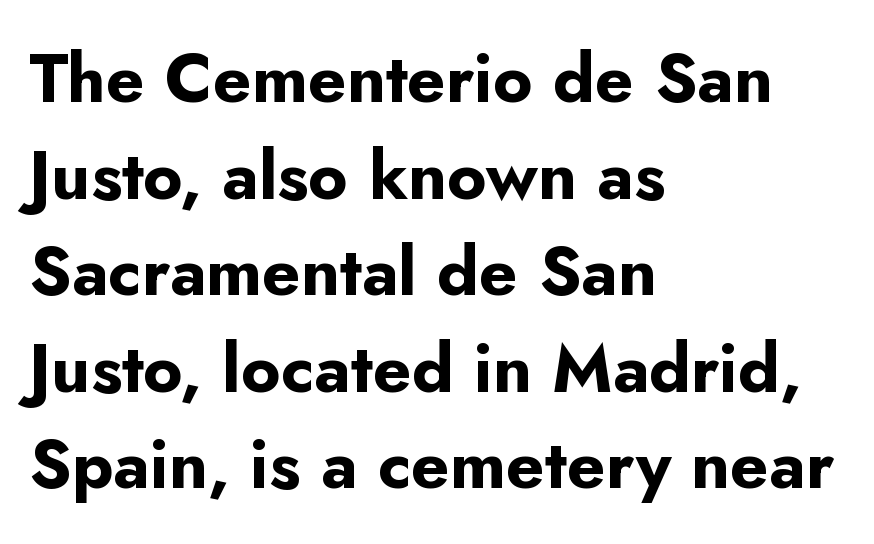
Weight check: bold — yes, fully. The lettering holds an erect, upright posture throughout. A student would call this left alignment; a typographer would say flush left, rag right. In terms of leading, this rendering sits right in the middle. Glyph-to-glyph distance matches everyday printed text.
